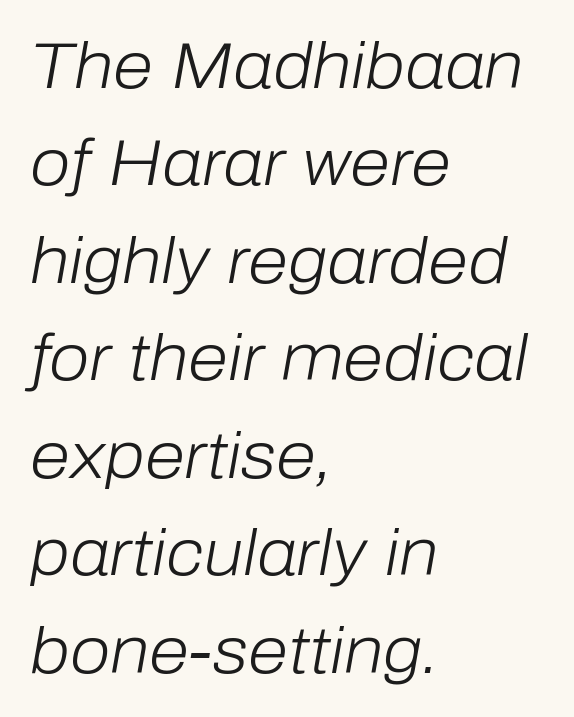
The image shows 65 px light type, italic (leaning right); set left-aligned, normal line spacing (1.5x), normal letter spacing, not underlined; low stroke contrast and a medium x-height.
